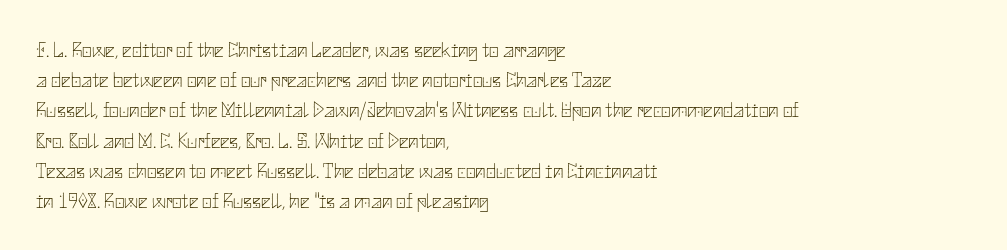
Q: Is the text bold? A: No.
Q: Is the text italic (slanted)? A: No, it is upright.
Q: Is the text underlined? A: No.
Q: How is the paragraph aligned? A: Left-aligned.
Q: Is the spacing between letters normal or unusually wide? A: Normal.
Q: Is the spacing between lines tight, normal or loose? A: Normal.
